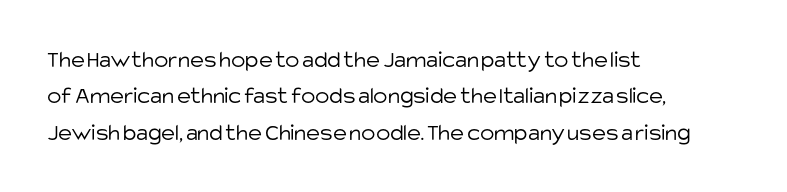
{"italic": "no", "bold": "no", "underline": "no", "align": "left", "line_spacing": "normal", "line_spacing_ratio": 1.52, "letter_spacing": "normal", "letter_spacing_em": 0.0, "glyph_px": 24}
